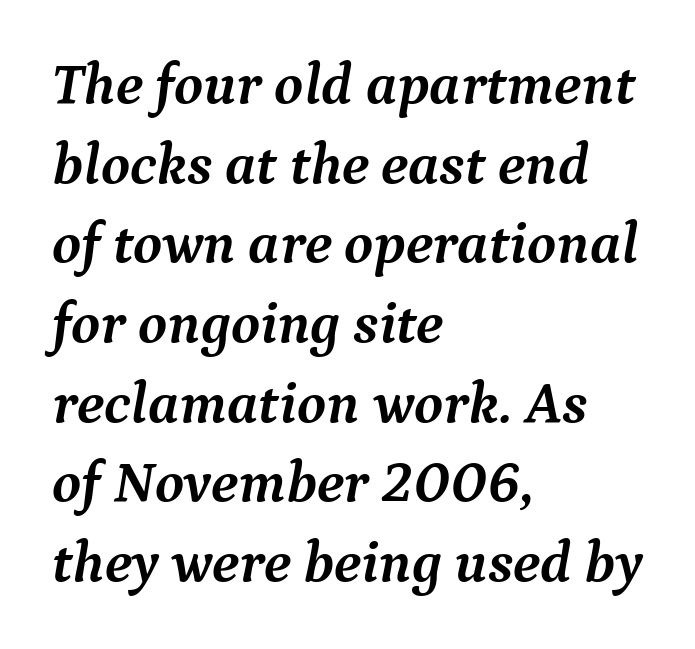
{"serif": "yes", "italic": "yes", "lean": "right", "slant_degrees": 9, "bold": "yes", "weight": "semibold", "width": "normal", "stroke_contrast": "medium", "x_height": "medium", "monospaced": "no", "underline": "no", "align": "left", "line_spacing": "normal", "line_spacing_ratio": 1.35, "letter_spacing": "normal", "letter_spacing_em": 0.0, "glyph_px": 59}
